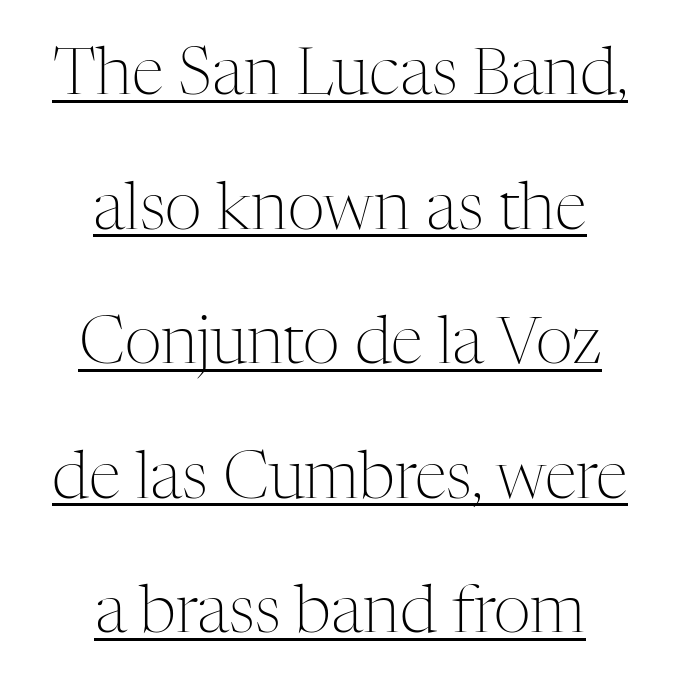
The image shows 65 px light serif type, upright; set centered, loose line spacing (2.07x), normal letter spacing, underlined; medium stroke contrast and a medium x-height.
